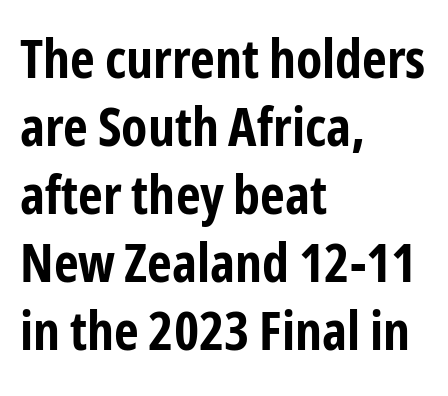
{"serif": "no", "italic": "no", "bold": "yes", "weight": "bold", "width": "condensed", "stroke_contrast": "low", "x_height": "medium", "monospaced": "no", "underline": "no", "align": "left", "line_spacing": "normal", "line_spacing_ratio": 1.26, "letter_spacing": "normal", "letter_spacing_em": 0.0, "glyph_px": 54}
